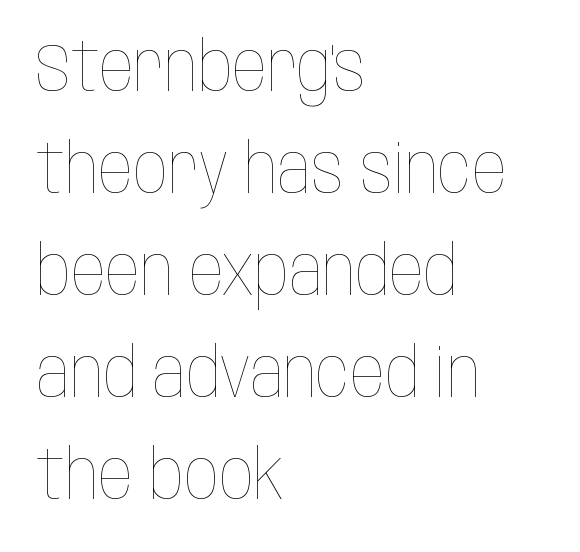
Each line starts at the same left margin while the right side varies. The letters stand upright; this is a roman face. Spacing between characters is what you'd get straight out of the box. The foot of each line stays bare and open.
